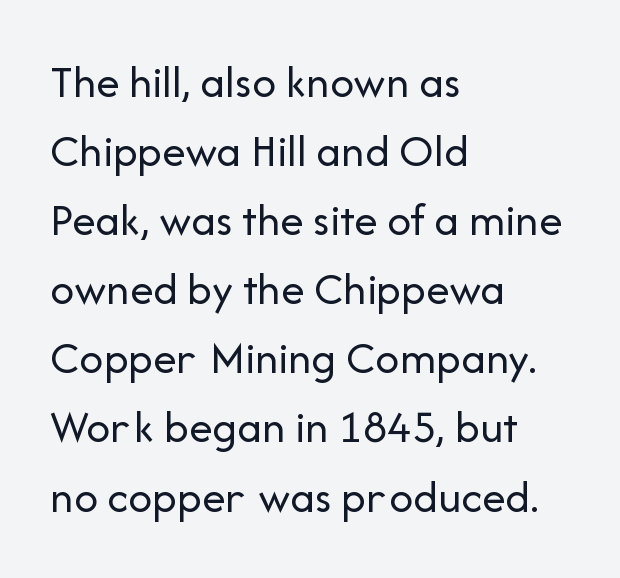
Leading: standard. Examine the stroke ends and you'll find no serifs. Spacing verdict: proportional, widths tailored to each character. Vertical strokes here are truly vertical. The lines are quadded left.
